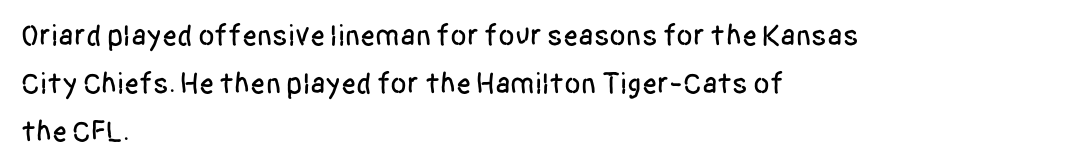
Clear beneath every line of the passage. Caption: multi-line text, flush left, ragged right. Is the letter spacing exaggerated? No — it looks like the ordinary default. Evenly set lines give the paragraph a standard silhouette. Vertical strokes here are truly vertical. Each letter keeps its own natural width here, so spacing adapts to shape.
